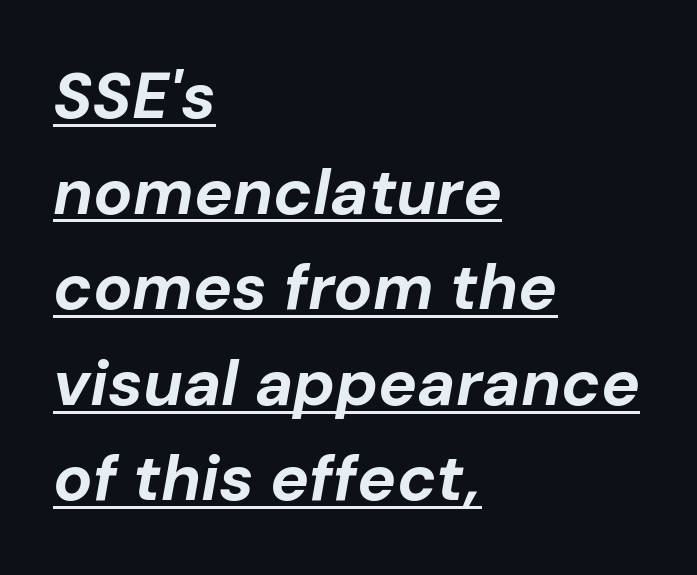
The image shows 65 px bold type, italic (leaning right); set left-aligned, normal line spacing (1.47x), normal letter spacing, underlined; low stroke contrast and a medium x-height.
